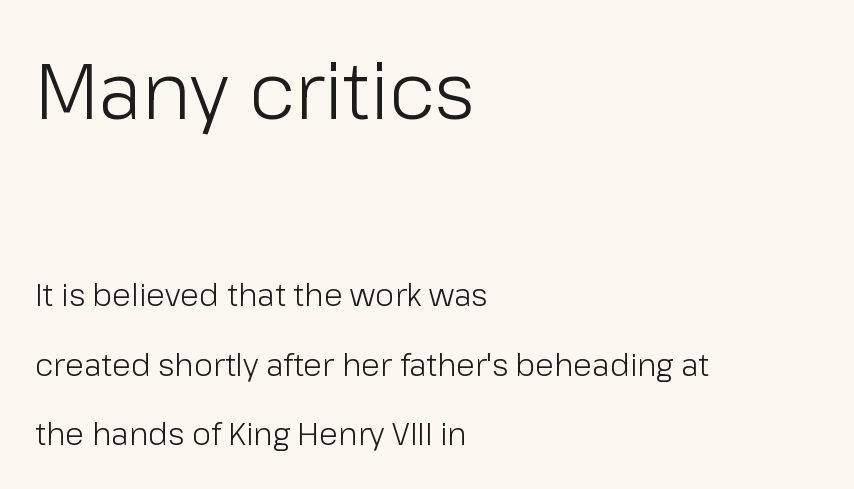
Q: Is the text bold? A: No.
Q: Is the text italic (slanted)? A: No, it is upright.
Q: Is the typeface a serif or a sans-serif typeface? A: Sans-serif.
Q: Is the text underlined? A: No.
Q: How is the paragraph aligned? A: Left-aligned.
Q: Is the spacing between letters normal or unusually wide? A: Normal.
Q: Is the spacing between lines tight, normal or loose? A: Loose.
Q: Which block of text is set in a larger size, the first (top) or the second (bottom)? A: The first (top) one.
Q: Width (condensed, normal, or wide)? A: Normal.
Q: Stroke contrast? A: Low.
Q: x-height? A: Medium.
Q: Monospaced? A: No.
